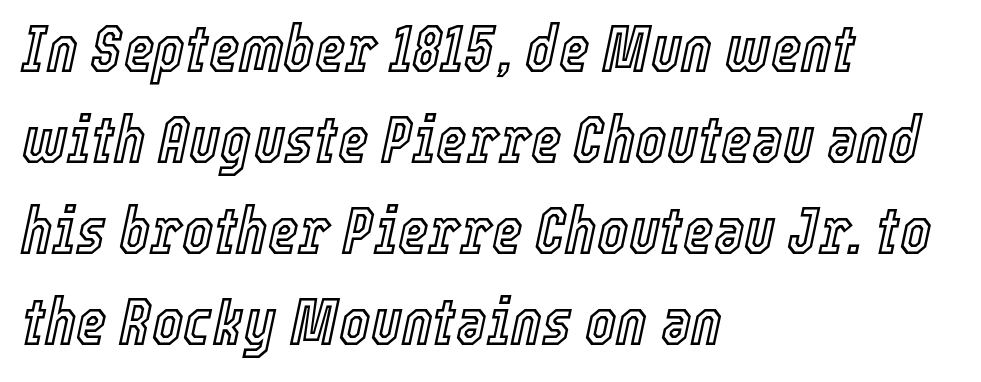
Q: Is the text italic (slanted)? A: Yes, it leans right by about 12 degrees.
Q: Is the text underlined? A: No.
Q: How is the paragraph aligned? A: Left-aligned.
Q: Is the spacing between letters normal or unusually wide? A: Normal.
Q: Is the spacing between lines tight, normal or loose? A: Normal.
Q: Width (condensed, normal, or wide)? A: Condensed.
Q: x-height? A: Medium.
Q: Monospaced? A: No.
